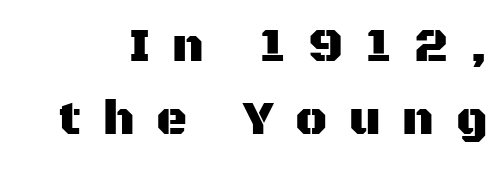
Q: Is the text italic (slanted)? A: No, it is upright.
Q: Is the typeface a serif or a sans-serif typeface? A: Sans-serif.
Q: Is the text underlined? A: No.
Q: Is the spacing between letters normal or unusually wide? A: Unusually wide.
Q: Is the spacing between lines tight, normal or loose? A: Normal.
Q: Width (condensed, normal, or wide)? A: Normal.
Q: Stroke contrast? A: Medium.
Q: x-height? A: Large.
Q: Monospaced? A: No.
